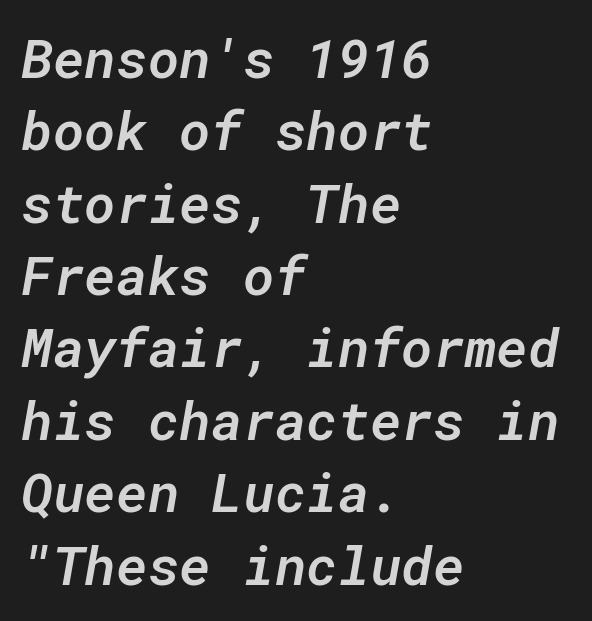
The image shows 54 px semibold type, italic (leaning right), monospaced; set left-aligned, normal line spacing (1.34x), normal letter spacing, not underlined; low stroke contrast and a medium x-height.
